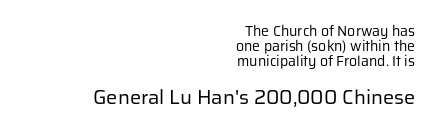
Q: Is the text bold? A: No.
Q: Is the text italic (slanted)? A: No, it is upright.
Q: Is the text underlined? A: No.
Q: How is the paragraph aligned? A: Right-aligned.
Q: Is the spacing between letters normal or unusually wide? A: Normal.
Q: Is the spacing between lines tight, normal or loose? A: Tight.
Q: Which block of text is set in a larger size, the first (top) or the second (bottom)? A: The second (bottom) one.
